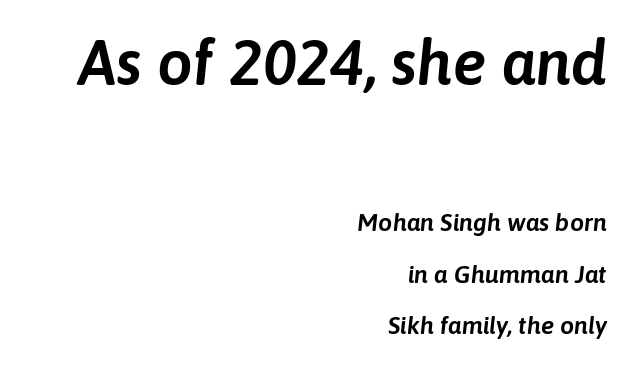
{"italic": "yes", "lean": "right", "slant_degrees": 6, "width": "normal", "stroke_contrast": "low", "x_height": "medium", "monospaced": "no", "underline": "no", "align": "right", "line_spacing": "loose", "line_spacing_ratio": 2.07, "letter_spacing": "normal", "letter_spacing_em": 0.0, "larger_block": "first", "size_ratio": 2.52, "glyph_px": 63}
